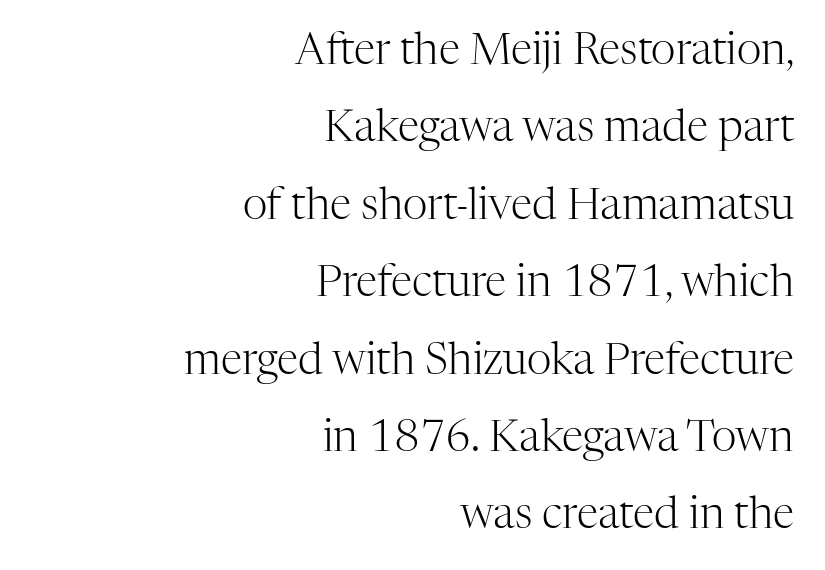
{"serif": "yes", "italic": "no", "bold": "no", "weight": "light", "width": "normal", "stroke_contrast": "high", "x_height": "medium", "monospaced": "no", "underline": "no", "align": "right", "line_spacing_ratio": 1.8, "letter_spacing": "normal", "letter_spacing_em": 0.0, "glyph_px": 43}
